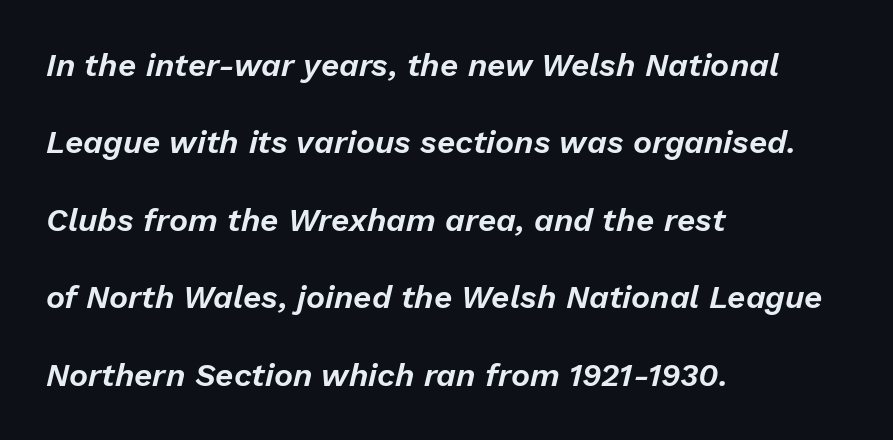
{"italic": "yes", "lean": "right", "slant_degrees": 13, "width": "normal", "stroke_contrast": "low", "x_height": "medium", "monospaced": "no", "underline": "no", "align": "left", "line_spacing": "loose", "line_spacing_ratio": 2.42, "letter_spacing": "normal", "letter_spacing_em": 0.0, "glyph_px": 32}
